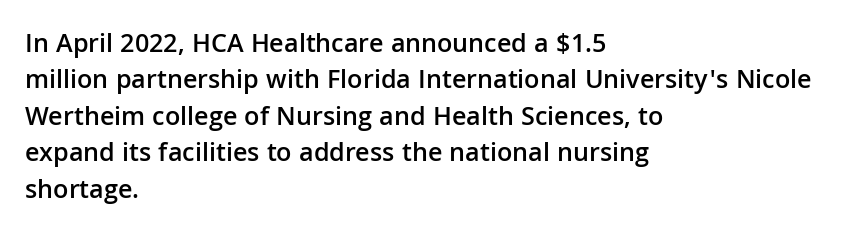
Q: Is the text bold? A: Semi-bold.
Q: Is the text italic (slanted)? A: No, it is upright.
Q: Is the text underlined? A: No.
Q: How is the paragraph aligned? A: Left-aligned.
Q: Is the spacing between letters normal or unusually wide? A: Normal.
Q: Is the spacing between lines tight, normal or loose? A: Normal.
